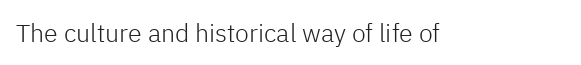
Q: Is the text bold? A: No.
Q: Is the text italic (slanted)? A: No, it is upright.
Q: Is the text underlined? A: No.
Q: Is the spacing between letters normal or unusually wide? A: Normal.
